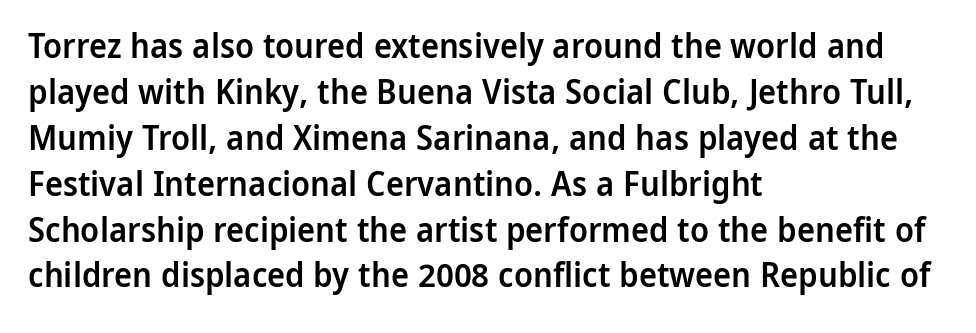
The lines are quadded left. Underline: absent. Is the letter spacing exaggerated? No — it looks like the ordinary default. The axis of the letterforms is exactly vertical.
